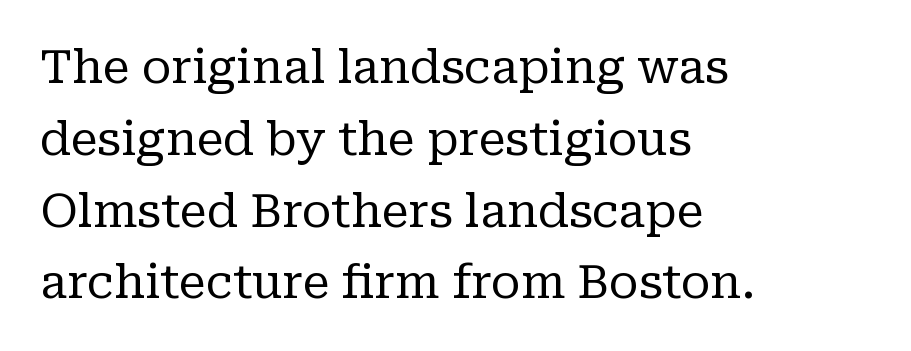
{"serif": "yes", "italic": "no", "bold": "no", "weight": "regular", "width": "normal", "stroke_contrast": "low", "x_height": "medium", "monospaced": "no", "underline": "no", "align": "left", "line_spacing": "normal", "line_spacing_ratio": 1.56, "letter_spacing": "normal", "letter_spacing_em": 0.0, "glyph_px": 46}
